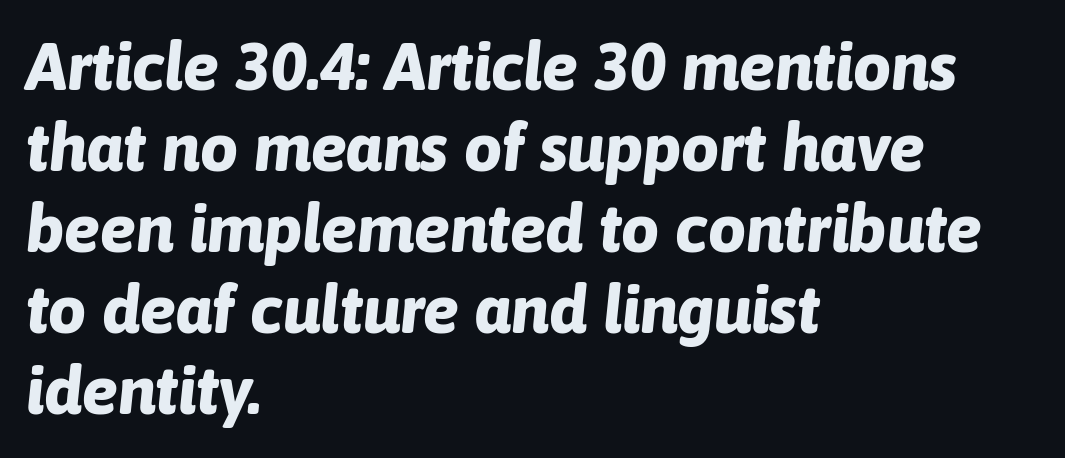
Q: Is the text bold? A: Yes.
Q: Is the text italic (slanted)? A: Yes, it leans right by about 6 degrees.
Q: Is the text underlined? A: No.
Q: How is the paragraph aligned? A: Left-aligned.
Q: Is the spacing between letters normal or unusually wide? A: Normal.
Q: Width (condensed, normal, or wide)? A: Normal.
Q: Stroke contrast? A: Low.
Q: x-height? A: Medium.
Q: Monospaced? A: No.
